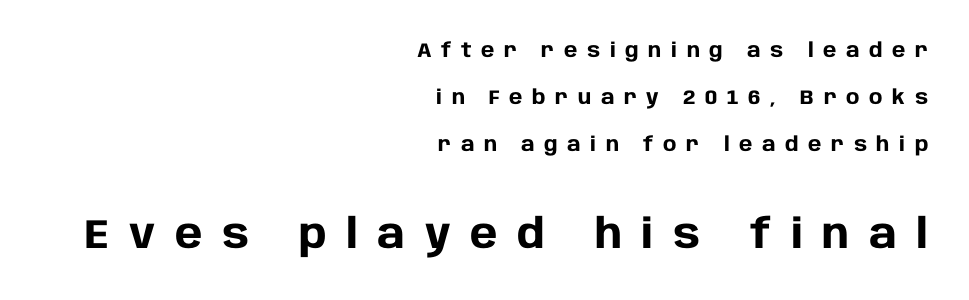
The image shows 41 px heavy sans-serif type, upright; set right-aligned, loose line spacing (2.36x), unusually wide letter spacing (+0.48 em), not underlined; the second (bottom) block is 2.05x larger; low stroke contrast and a large x-height.
